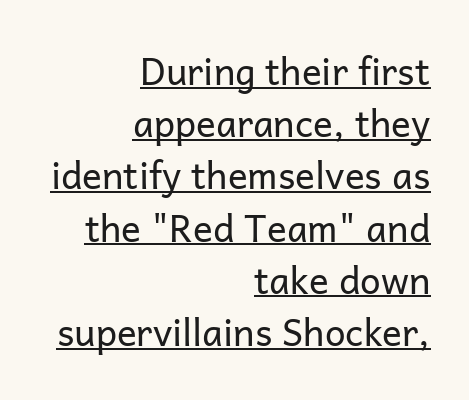
The image shows 37 px regular-weight sans-serif type, upright; set right-aligned, normal line spacing (1.41x), normal letter spacing, underlined; low stroke contrast and a medium x-height.
